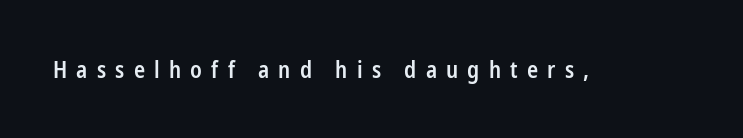
Q: Is the text bold? A: Semi-bold.
Q: Is the text italic (slanted)? A: No, it is upright.
Q: Is the text underlined? A: No.
Q: Is the spacing between letters normal or unusually wide? A: Unusually wide.
